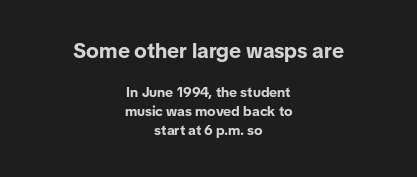
{"italic": "no", "bold": "yes", "underline": "no", "align": "center", "line_spacing": "normal", "line_spacing_ratio": 1.37, "letter_spacing": "normal", "letter_spacing_em": 0.0, "larger_block": "first", "size_ratio": 1.5, "glyph_px": 21}
